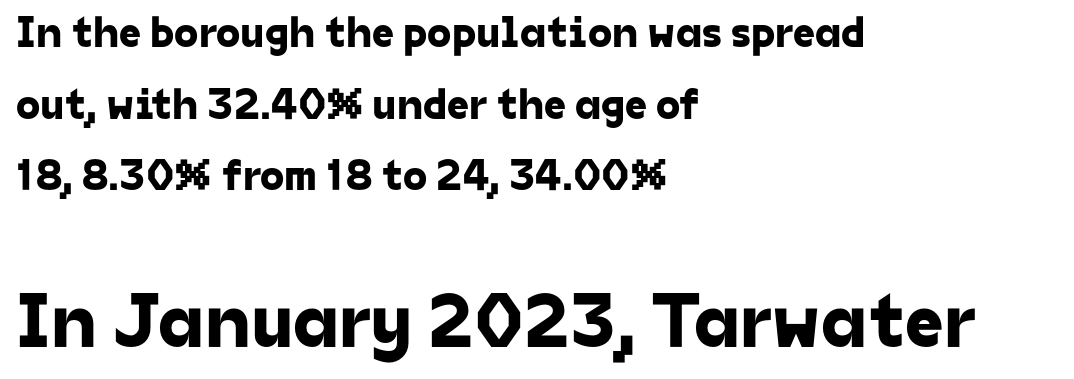
The words here are not underlined. The passage shown is typeset with a sans-serif family. The typesetter chose a ragged-right arrangement here. Notice how descenders clear the ascenders below comfortably — that's standard leading. Short note: letters normally spaced. Here the second block reads like a headline and the first like body copy.
